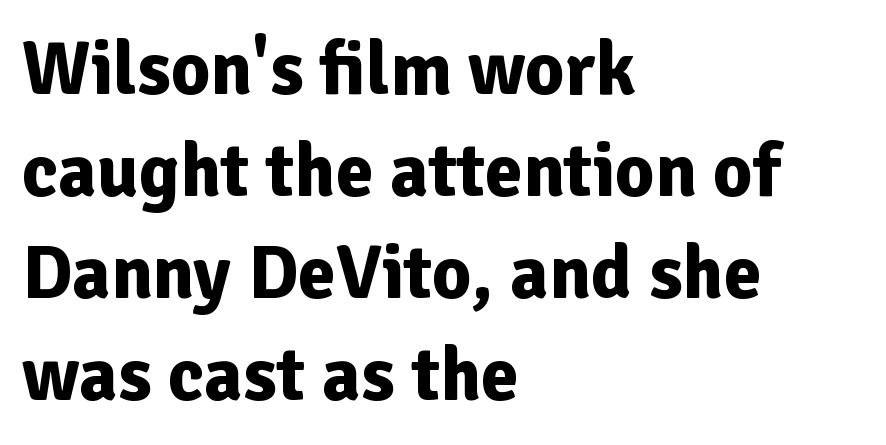
Q: Is the text bold? A: Yes.
Q: Is the text italic (slanted)? A: No, it is upright.
Q: Is the typeface a serif or a sans-serif typeface? A: Sans-serif.
Q: Is the text underlined? A: No.
Q: How is the paragraph aligned? A: Left-aligned.
Q: Is the spacing between letters normal or unusually wide? A: Normal.
Q: Is the spacing between lines tight, normal or loose? A: Normal.
Q: Width (condensed, normal, or wide)? A: Normal.
Q: Stroke contrast? A: Low.
Q: x-height? A: Medium.
Q: Monospaced? A: No.
